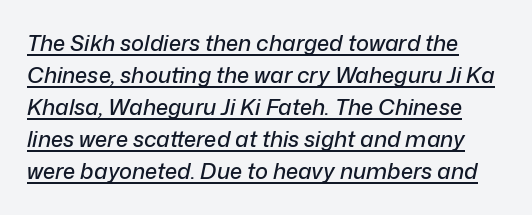
{"italic": "yes", "lean": "right", "slant_degrees": 12, "underline": "yes", "line_spacing": "normal", "line_spacing_ratio": 1.46, "letter_spacing": "normal", "letter_spacing_em": 0.0, "glyph_px": 22}
